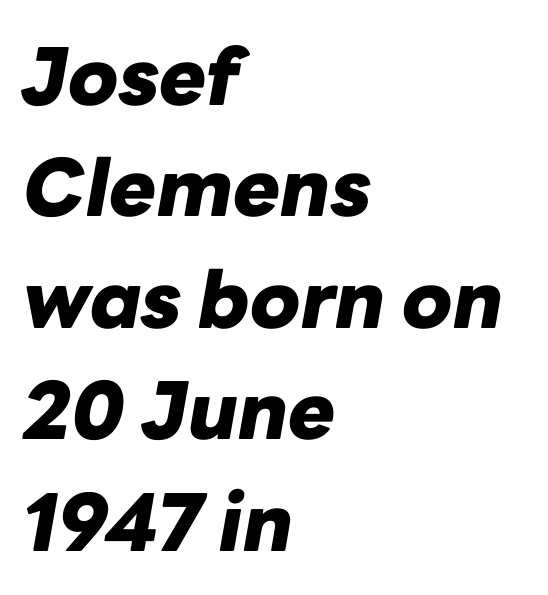
{"italic": "yes", "lean": "right", "slant_degrees": 10, "bold": "yes", "weight": "heavy", "width": "normal", "stroke_contrast": "low", "x_height": "medium", "monospaced": "no", "underline": "no", "align": "left", "line_spacing": "normal", "line_spacing_ratio": 1.41, "letter_spacing": "normal", "letter_spacing_em": 0.0, "glyph_px": 79}
